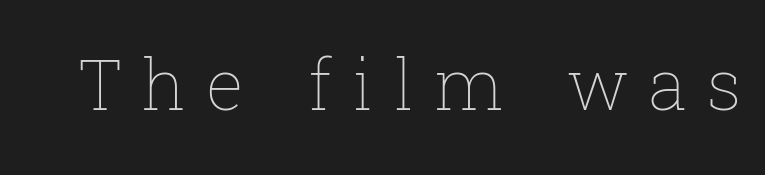
In terms of letterspacing, this is a distinctly airy, spread setting. This rendering features lettering with no underline. Each letter keeps its own natural width here, so spacing adapts to shape. You can tell it's not italic because the verticals are truly vertical.
